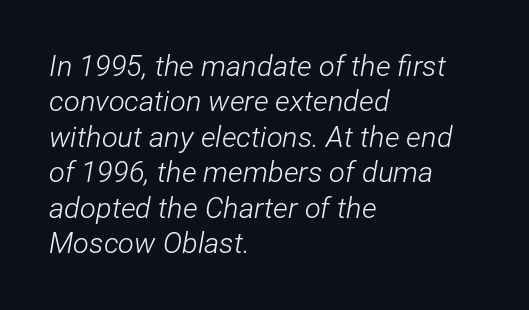
A typesetter would call this zero additional tracking. The string is rendered with underlining switched off. Weight class: somewhere from thin through regular. Spacing verdict: proportional, widths tailored to each character. Does the lettering tilt? It does — this is italic.
